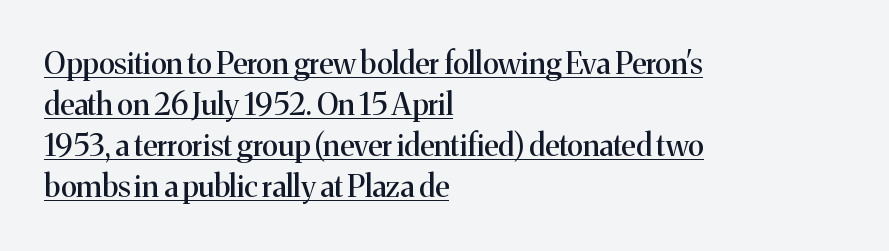
The image shows 30 px serif type, upright; set left-aligned, normal line spacing (1.37x), normal letter spacing, underlined; medium stroke contrast and a medium x-height.
